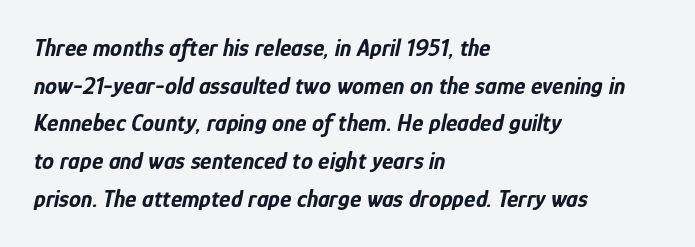
You'd pick this weight for a headline — it's a proper bold. Type without underlining. Horizontal alignment here is leftward, the default for most running prose. The face used here is rendered with its standard letterfit. The space between consecutive lines is moderate.
